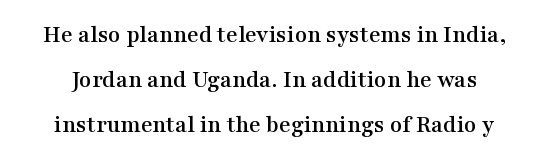
Ascenders rise straight up at ninety degrees. The space beneath each line is pristine and unruled. Default kerning and tracking; the words read as compact shapes.
